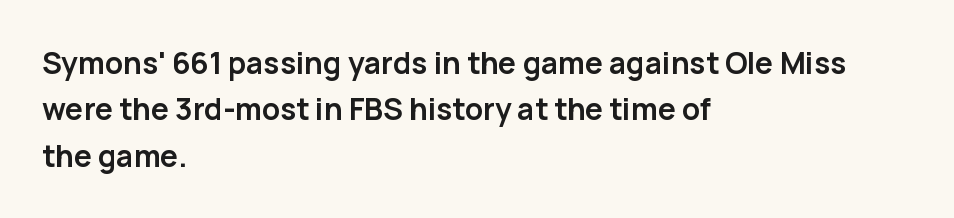
Q: Is the text bold? A: Yes.
Q: Is the text italic (slanted)? A: No, it is upright.
Q: Is the typeface a serif or a sans-serif typeface? A: Sans-serif.
Q: Is the text underlined? A: No.
Q: How is the paragraph aligned? A: Left-aligned.
Q: Is the spacing between letters normal or unusually wide? A: Normal.
Q: Is the spacing between lines tight, normal or loose? A: Normal.
Q: Width (condensed, normal, or wide)? A: Normal.
Q: Stroke contrast? A: Low.
Q: x-height? A: Medium.
Q: Monospaced? A: No.
